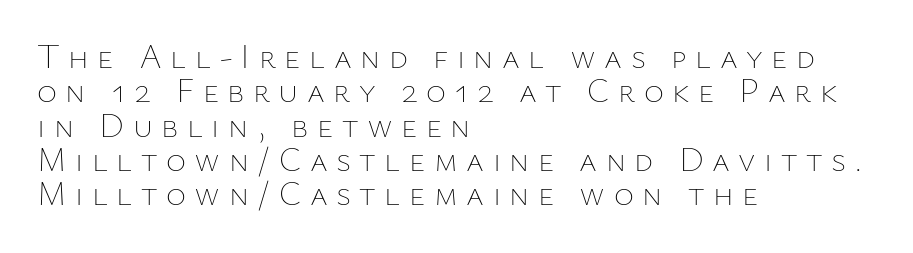
{"italic": "no", "bold": "no", "weight": "thin", "width": "normal", "stroke_contrast": "low", "x_height": "medium", "monospaced": "no", "underline": "no", "align": "left", "line_spacing": "tight", "line_spacing_ratio": 1.01, "letter_spacing": "wide", "letter_spacing_em": 0.25, "glyph_px": 34}
